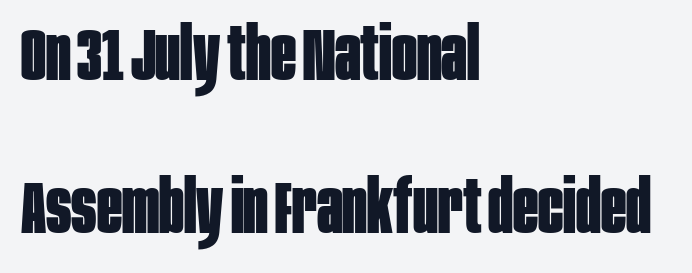
The image shows 74 px bold, condensed sans-serif type, upright; set left-aligned, loose line spacing (2.07x), normal letter spacing, not underlined; low stroke contrast and a large x-height.
